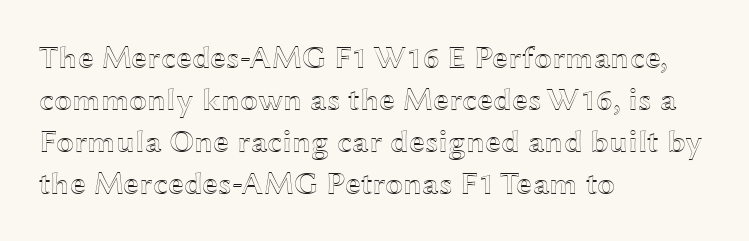
The image shows 32 px wide type, upright; set left-aligned, normal line spacing (1.31x), normal letter spacing, not underlined; a medium x-height.
